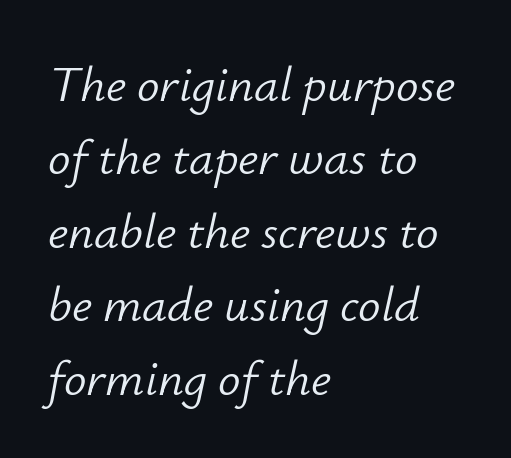
The image shows 50 px light type, italic (leaning right); set left-aligned, normal line spacing (1.47x), normal letter spacing, not underlined; low stroke contrast and a small x-height.
